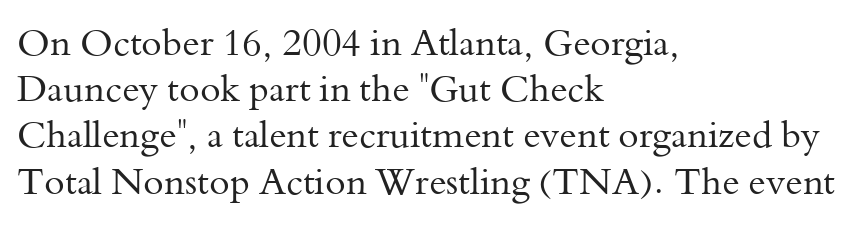
The image shows 37 px regular-weight serif type, upright; set left-aligned, normal line spacing (1.25x), normal letter spacing, not underlined; medium stroke contrast and a small x-height.
